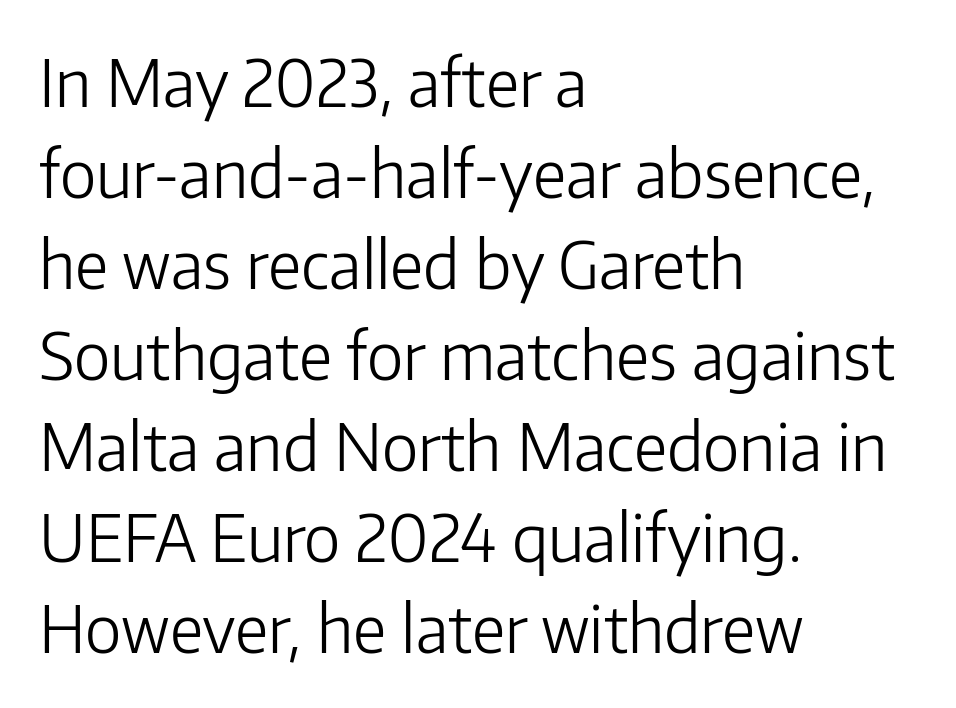
{"serif": "no", "italic": "no", "bold": "no", "weight": "light", "width": "normal", "stroke_contrast": "low", "x_height": "medium", "monospaced": "no", "underline": "no", "align": "left", "line_spacing": "normal", "line_spacing_ratio": 1.38, "letter_spacing": "normal", "letter_spacing_em": 0.0, "glyph_px": 66}
